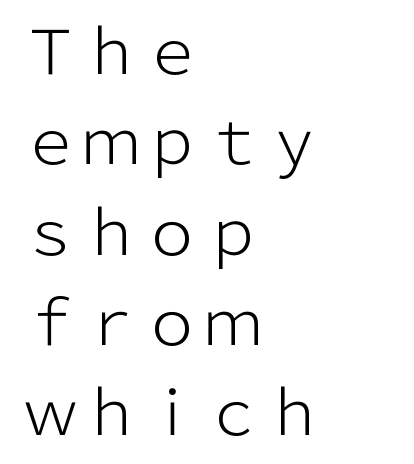
{"serif": "no", "italic": "no", "bold": "no", "weight": "light", "width": "normal", "stroke_contrast": "low", "x_height": "medium", "monospaced": "no", "underline": "no", "align": "left", "line_spacing": "normal", "line_spacing_ratio": 1.48, "letter_spacing": "normal", "letter_spacing_em": 0.0, "glyph_px": 61}
